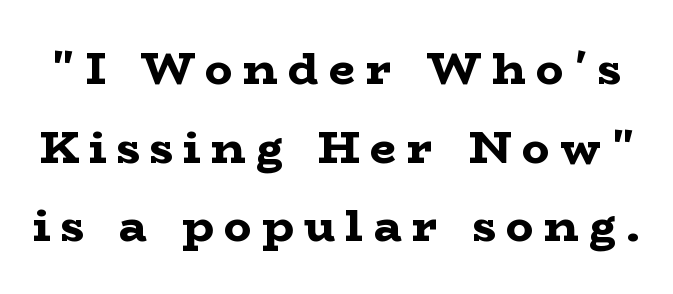
The image shows 46 px bold, wide serif type, upright; set line spacing 1.71x, unusually wide letter spacing (+0.23 em), not underlined; low stroke contrast and a medium x-height.
